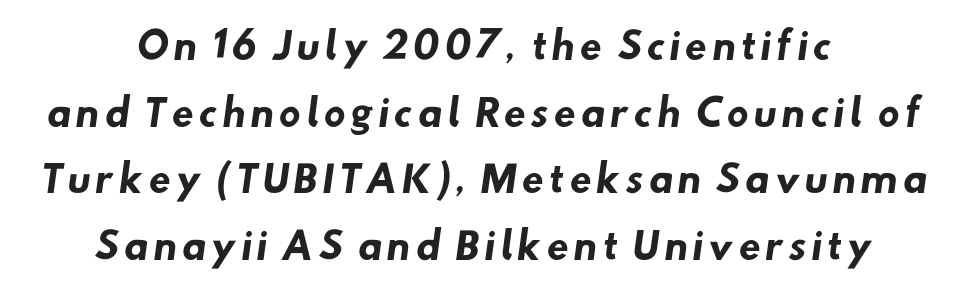
Q: Is the text bold? A: Yes.
Q: Is the typeface a serif or a sans-serif typeface? A: Sans-serif.
Q: Is the text underlined? A: No.
Q: How is the paragraph aligned? A: Centered.
Q: Width (condensed, normal, or wide)? A: Normal.
Q: Stroke contrast? A: Low.
Q: x-height? A: Small.
Q: Monospaced? A: No.
